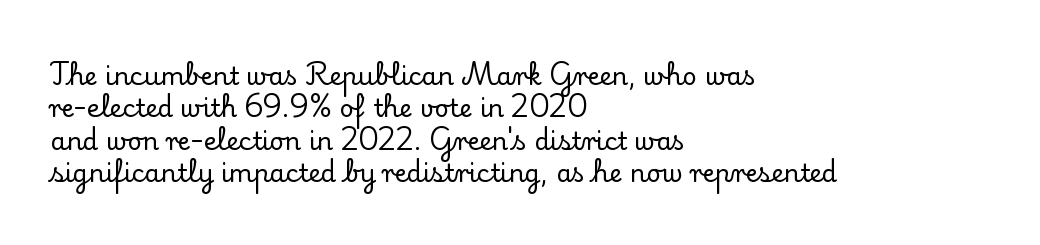
{"italic": "no", "underline": "no", "align": "left", "line_spacing": "normal", "line_spacing_ratio": 1.3, "letter_spacing": "normal", "letter_spacing_em": 0.0, "glyph_px": 25}
